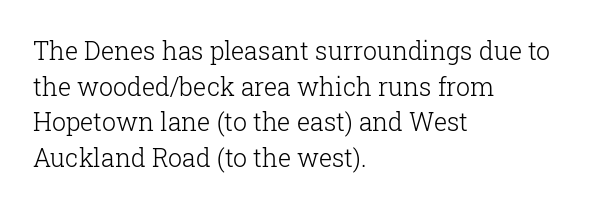
Q: Is the text bold? A: No.
Q: Is the text italic (slanted)? A: No, it is upright.
Q: Is the text underlined? A: No.
Q: How is the paragraph aligned? A: Left-aligned.
Q: Is the spacing between letters normal or unusually wide? A: Normal.
Q: Is the spacing between lines tight, normal or loose? A: Normal.
